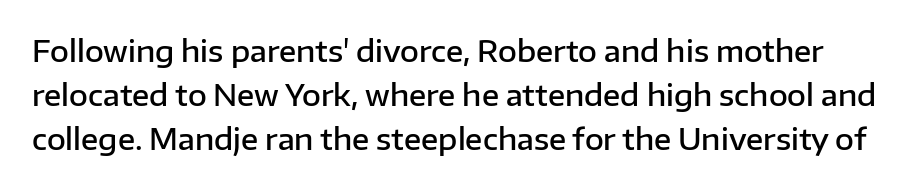
Vertical spacing — default. Character widths vary here, with narrow letters taking less room than wide ones. Nothing sits at the stroke ends, so this counts as sans-serif. The typography opts for an upright posture over an oblique one. In terms of letterspacing, this is plain default setting. These words are printed semibold, heavier than regular yet not bold.
